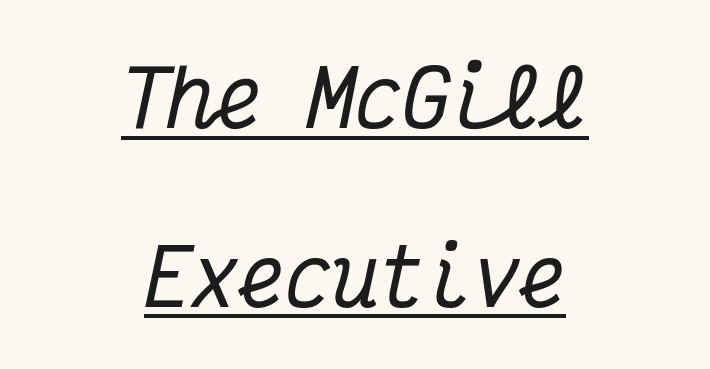
Is the letter spacing exaggerated? No — it looks like the ordinary default. Each letter's strokes conclude with small projecting serifs. The lines are quadded center. The specimen reads as italic at a glance. Decoration check: the copy is underlined.
